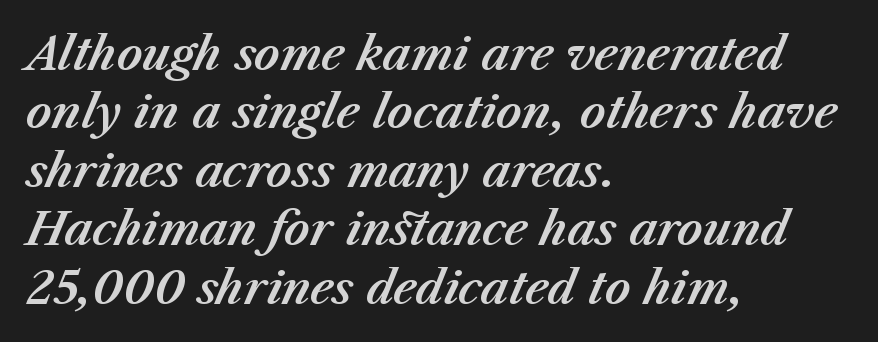
The image shows 45 px text type, italic (leaning right); set left-aligned, normal line spacing (1.3x), normal letter spacing, not underlined; medium stroke contrast and a medium x-height.
